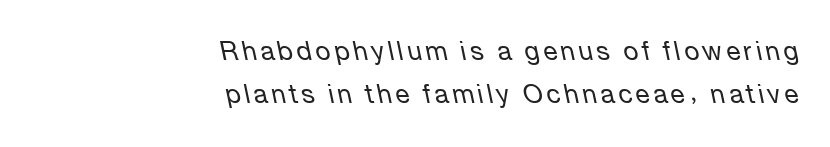
Q: Is the text bold? A: No.
Q: Is the text italic (slanted)? A: Yes, it leans left by about 12 degrees.
Q: Is the text underlined? A: No.
Q: How is the paragraph aligned? A: Right-aligned.
Q: Is the spacing between lines tight, normal or loose? A: Normal.
